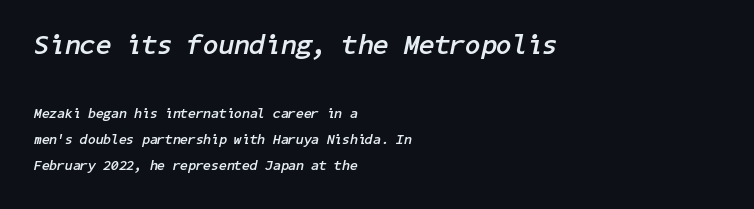
Q: Is the text bold? A: Yes.
Q: Is the text italic (slanted)? A: Yes, it leans right by about 11 degrees.
Q: Is the text underlined? A: No.
Q: How is the paragraph aligned? A: Left-aligned.
Q: Is the spacing between letters normal or unusually wide? A: Normal.
Q: Which block of text is set in a larger size, the first (top) or the second (bottom)? A: The first (top) one.
Q: Width (condensed, normal, or wide)? A: Normal.
Q: Stroke contrast? A: Low.
Q: x-height? A: Medium.
